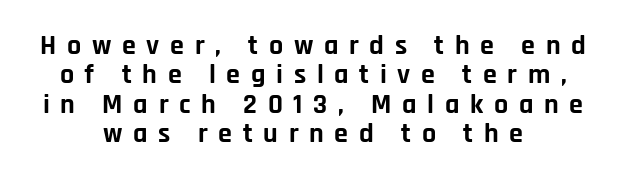
Posture: straight, roman, zero tilt. The face used here is a sans, in the tradition of grotesques and geometrics. This rendering widens character spacing well past its baseline value. Line starts and ends both wander, symmetrically. A full-strength bold gives these letters their thick strokes. Interline gaps are noticeably narrow in this sample.
